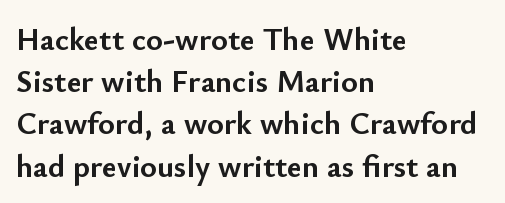
{"serif": "no", "italic": "no", "bold": "yes", "weight": "semibold", "width": "normal", "stroke_contrast": "low", "x_height": "small", "monospaced": "no", "underline": "no", "align": "left", "line_spacing": "normal", "line_spacing_ratio": 1.32, "letter_spacing": "normal", "letter_spacing_em": 0.0, "glyph_px": 32}
